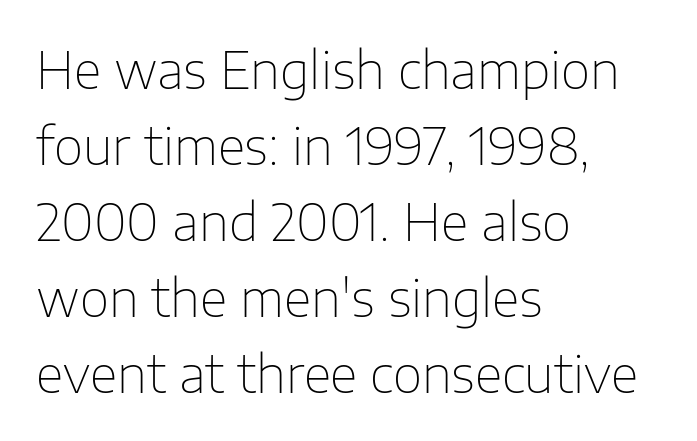
Q: Is the text bold? A: No.
Q: Is the text italic (slanted)? A: No, it is upright.
Q: Is the typeface a serif or a sans-serif typeface? A: Sans-serif.
Q: Is the text underlined? A: No.
Q: How is the paragraph aligned? A: Left-aligned.
Q: Is the spacing between letters normal or unusually wide? A: Normal.
Q: Is the spacing between lines tight, normal or loose? A: Normal.
Q: Width (condensed, normal, or wide)? A: Normal.
Q: Stroke contrast? A: Low.
Q: x-height? A: Medium.
Q: Monospaced? A: No.
